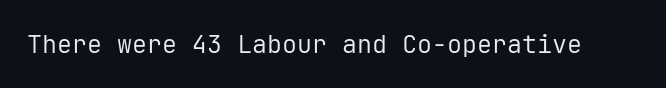
The rendering keeps characters at their native spacing. The font sits on the lighter half of the weight spectrum, regular included. Quick note: underline off. Is there any slant? The stems are plumb.
